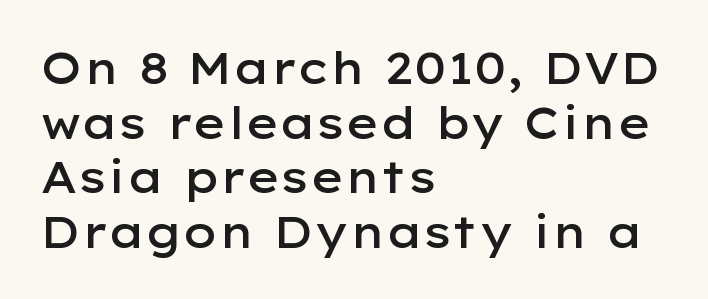
{"serif": "no", "italic": "no", "bold": "semi", "weight": "semibold", "width": "wide", "stroke_contrast": "low", "x_height": "medium", "monospaced": "no", "underline": "no", "align": "left", "line_spacing_ratio": 1.24, "letter_spacing": "normal", "letter_spacing_em": 0.0, "glyph_px": 44}
